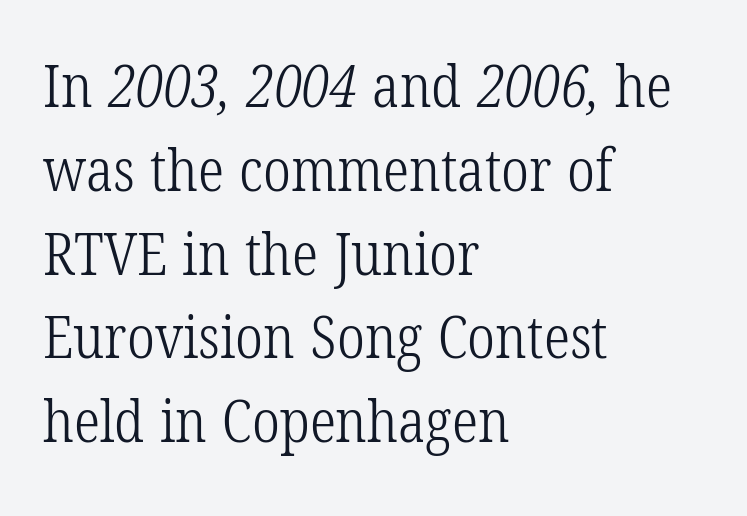
The image shows 59 px light, condensed serif type; set left-aligned, normal line spacing (1.42x), normal letter spacing, not underlined; low stroke contrast and a medium x-height.
